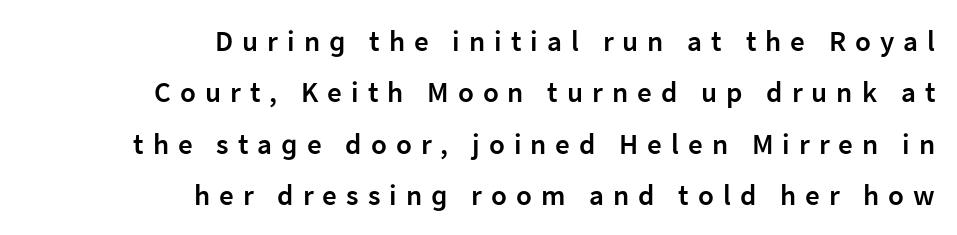
The image shows 29 px semibold sans-serif type, upright; set right-aligned, line spacing 1.77x, unusually wide letter spacing (+0.31 em), not underlined; low stroke contrast and a medium x-height.
